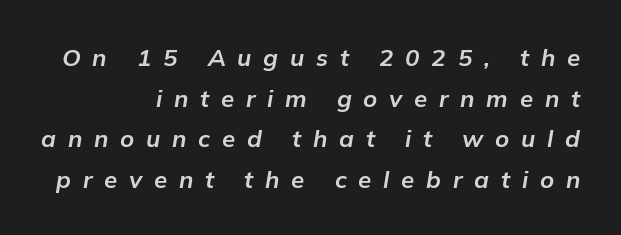
The lines are quadded right. Rule under the text: the space is simply empty. Tracking here is generous; glyphs stand well apart from one another. Slanted lettering throughout.
